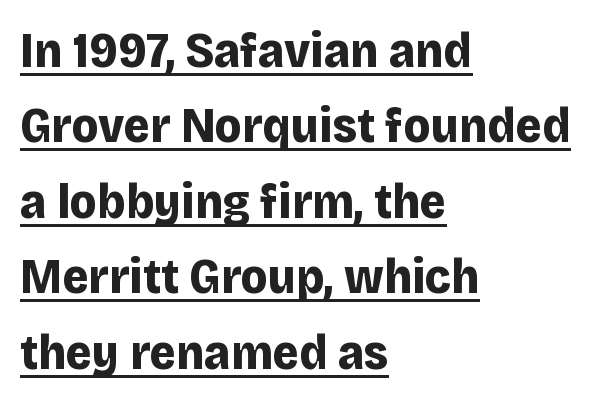
Check the space under the baseline: a stroke is drawn there. Notice how the stems are strictly vertical — no italics here. Line spacing here is normal. Character widths vary here, with narrow letters taking less room than wide ones.
